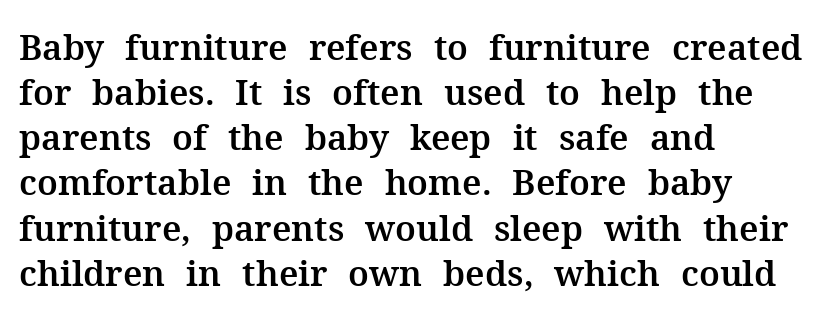
Q: Is the text italic (slanted)? A: No, it is upright.
Q: Is the typeface a serif or a sans-serif typeface? A: Serif.
Q: Is the text underlined? A: No.
Q: How is the paragraph aligned? A: Left-aligned.
Q: Is the spacing between letters normal or unusually wide? A: Normal.
Q: Is the spacing between lines tight, normal or loose? A: Normal.
Q: Width (condensed, normal, or wide)? A: Normal.
Q: Stroke contrast? A: Medium.
Q: x-height? A: Medium.
Q: Monospaced? A: No.
